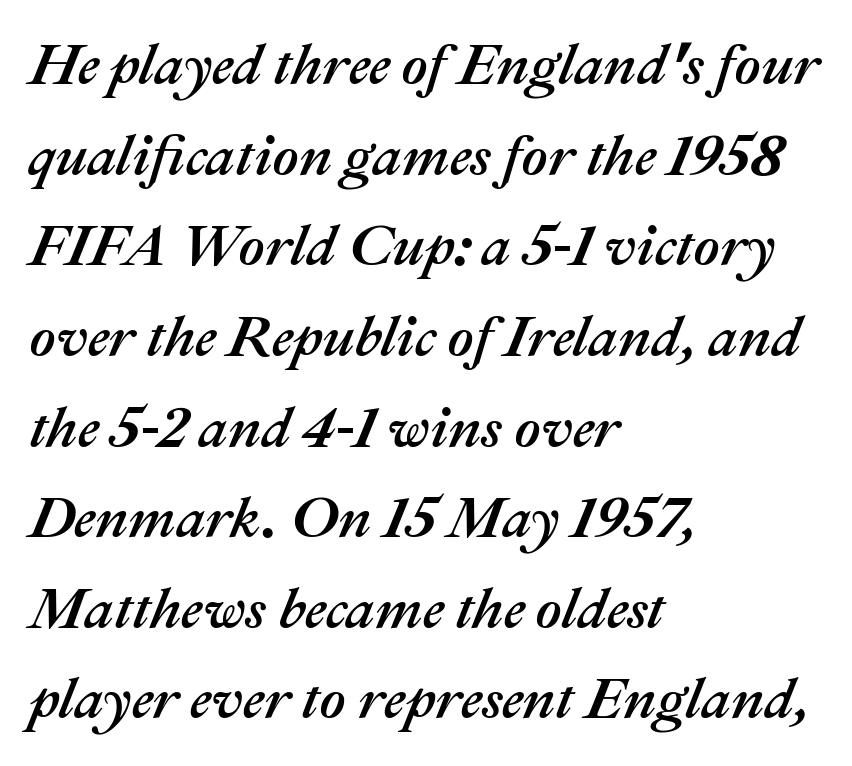
Nothing unusual about the tracking: characters are spaced as the font intends. Does the copy run flush right? No — it runs flush left. The face used here is proportionally spaced, like ordinary book or web type. Any mark beneath the type? The region is blank. The text carries the slant typical of an italic or oblique font. Does the leading feel generous? No, just average.
